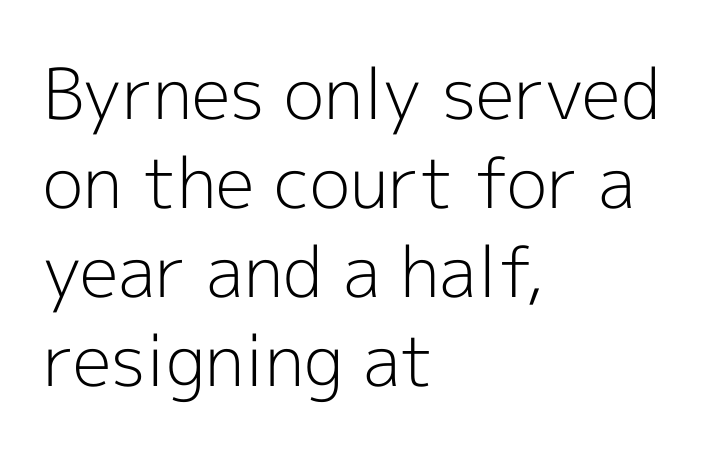
Examine the stroke ends and you'll find no serifs. The gaps between neighbouring characters are ordinary and unremarkable. Stem width sits at or under what a default text font uses. The zone under the glyphs is completely vacant. The letters advance in unequal steps, a hallmark of proportional type.
